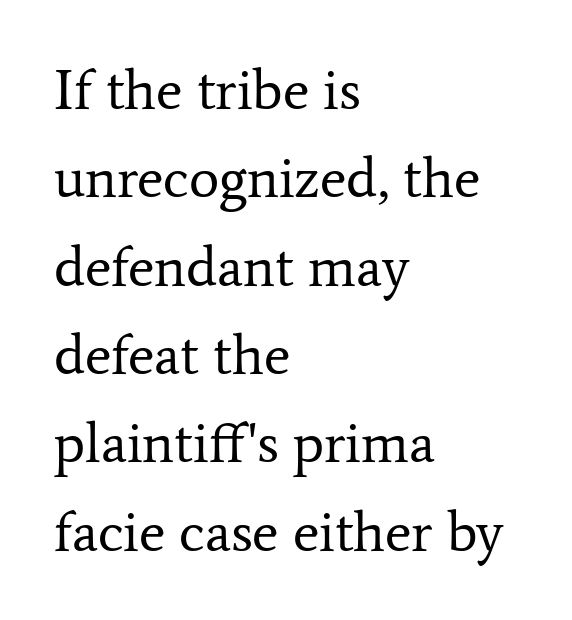
The image shows 57 px regular-weight serif type, upright; set left-aligned, normal line spacing (1.55x), normal letter spacing, not underlined; low stroke contrast and a medium x-height.
